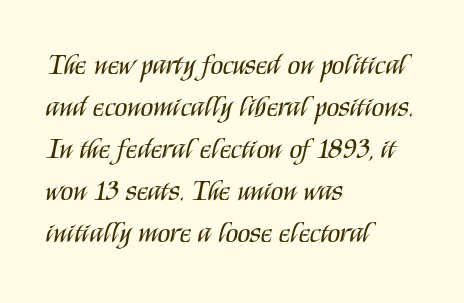
Q: Is the text bold? A: No.
Q: Is the text italic (slanted)? A: Yes.
Q: Is the typeface a serif or a sans-serif typeface? A: Sans-serif.
Q: Is the text underlined? A: No.
Q: How is the paragraph aligned? A: Left-aligned.
Q: Is the spacing between letters normal or unusually wide? A: Normal.
Q: Is the spacing between lines tight, normal or loose? A: Normal.
Q: Width (condensed, normal, or wide)? A: Condensed.
Q: Stroke contrast? A: Medium.
Q: x-height? A: Large.
Q: Monospaced? A: No.
